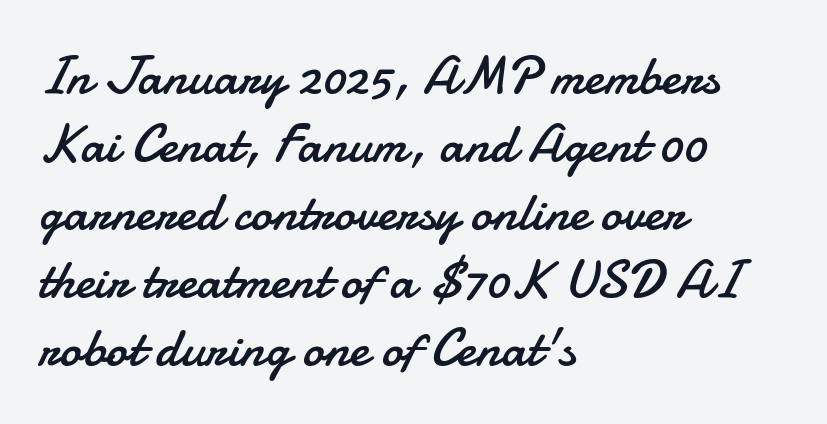
The image shows 54 px regular-weight sans-serif type; set left-aligned, normal line spacing (1.26x), normal letter spacing, not underlined; low stroke contrast and a small x-height.
